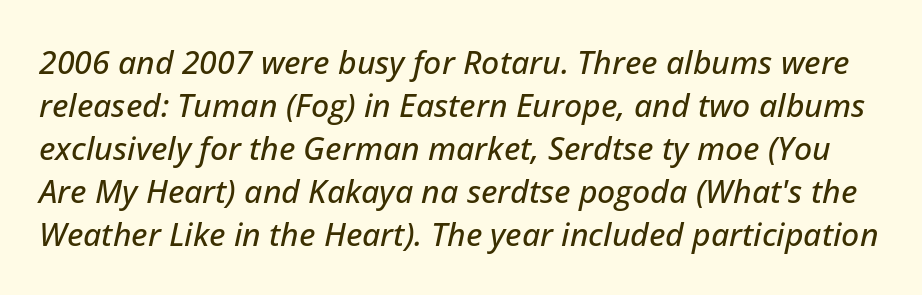
The image shows 32 px text type, italic (leaning right); set normal line spacing (1.34x), normal letter spacing, not underlined; low stroke contrast and a medium x-height.
